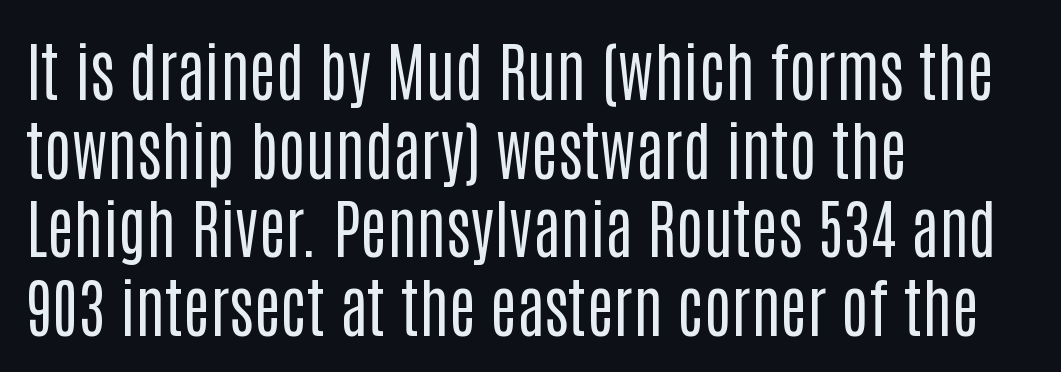
The image shows 64 px regular-weight, condensed sans-serif type, upright; set left-aligned, line spacing 1.23x, normal letter spacing, not underlined; low stroke contrast and a large x-height.
